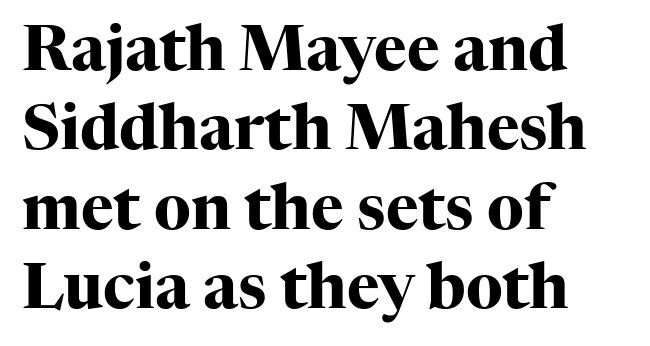
Q: Is the text bold? A: Yes.
Q: Is the text italic (slanted)? A: No, it is upright.
Q: Is the typeface a serif or a sans-serif typeface? A: Serif.
Q: Is the text underlined? A: No.
Q: How is the paragraph aligned? A: Left-aligned.
Q: Is the spacing between letters normal or unusually wide? A: Normal.
Q: Is the spacing between lines tight, normal or loose? A: Normal.
Q: Width (condensed, normal, or wide)? A: Normal.
Q: Stroke contrast? A: High.
Q: x-height? A: Medium.
Q: Monospaced? A: No.
